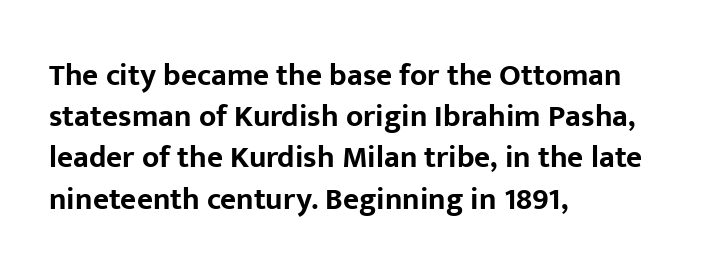
Q: Is the text bold? A: Yes.
Q: Is the text italic (slanted)? A: No, it is upright.
Q: Is the typeface a serif or a sans-serif typeface? A: Sans-serif.
Q: Is the text underlined? A: No.
Q: How is the paragraph aligned? A: Left-aligned.
Q: Is the spacing between letters normal or unusually wide? A: Normal.
Q: Is the spacing between lines tight, normal or loose? A: Normal.
Q: Width (condensed, normal, or wide)? A: Normal.
Q: Stroke contrast? A: Low.
Q: x-height? A: Medium.
Q: Monospaced? A: No.
